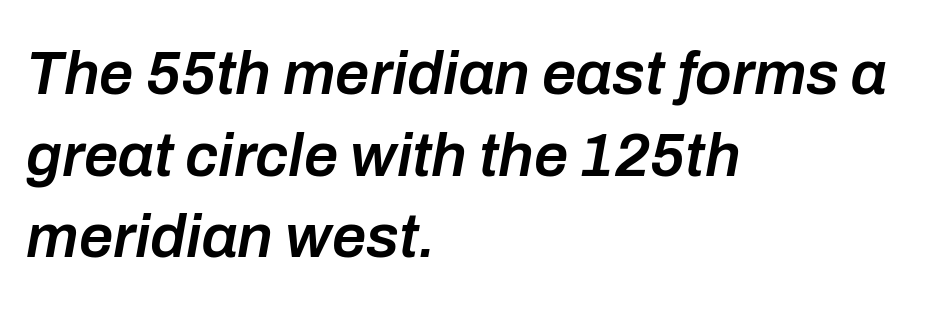
{"italic": "yes", "lean": "right", "slant_degrees": 10, "bold": "semi", "weight": "semibold", "width": "normal", "stroke_contrast": "low", "x_height": "medium", "monospaced": "no", "underline": "no", "align": "left", "line_spacing": "normal", "line_spacing_ratio": 1.34, "letter_spacing": "normal", "letter_spacing_em": 0.0, "glyph_px": 61}
